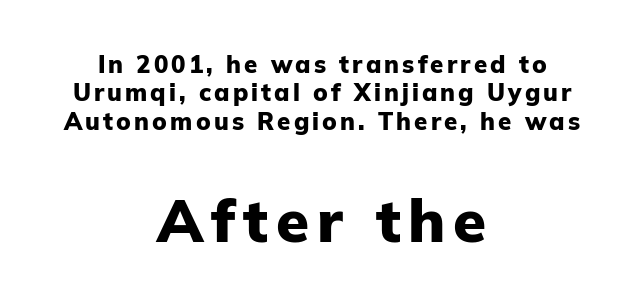
Q: Is the text bold? A: Yes.
Q: Is the text italic (slanted)? A: No, it is upright.
Q: Is the typeface a serif or a sans-serif typeface? A: Sans-serif.
Q: Is the text underlined? A: No.
Q: How is the paragraph aligned? A: Centered.
Q: Which block of text is set in a larger size, the first (top) or the second (bottom)? A: The second (bottom) one.
Q: Width (condensed, normal, or wide)? A: Normal.
Q: Stroke contrast? A: Low.
Q: x-height? A: Medium.
Q: Monospaced? A: No.
